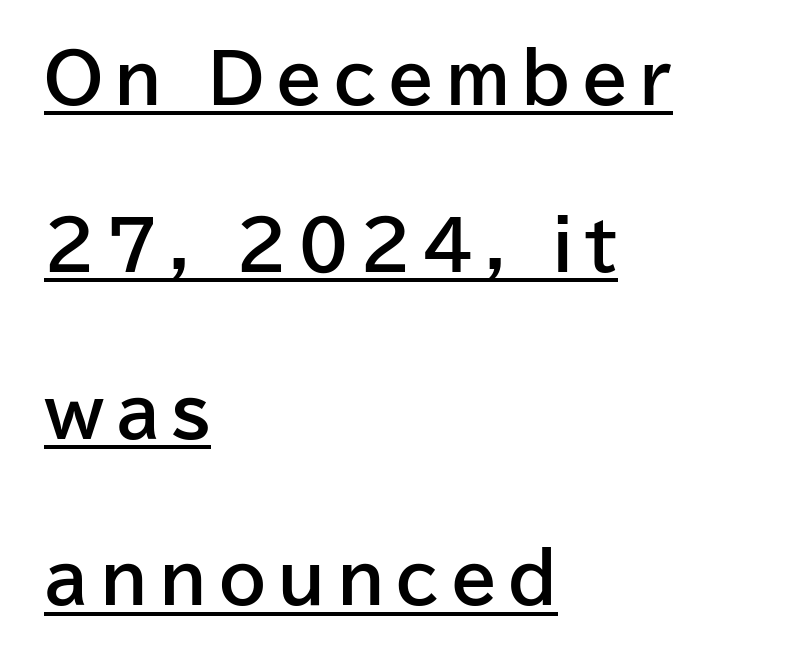
Q: Is the text bold? A: Yes.
Q: Is the text italic (slanted)? A: No, it is upright.
Q: Is the typeface a serif or a sans-serif typeface? A: Sans-serif.
Q: Is the text underlined? A: Yes.
Q: How is the paragraph aligned? A: Left-aligned.
Q: Is the spacing between lines tight, normal or loose? A: Loose.
Q: Width (condensed, normal, or wide)? A: Normal.
Q: Stroke contrast? A: Low.
Q: x-height? A: Medium.
Q: Monospaced? A: No.
